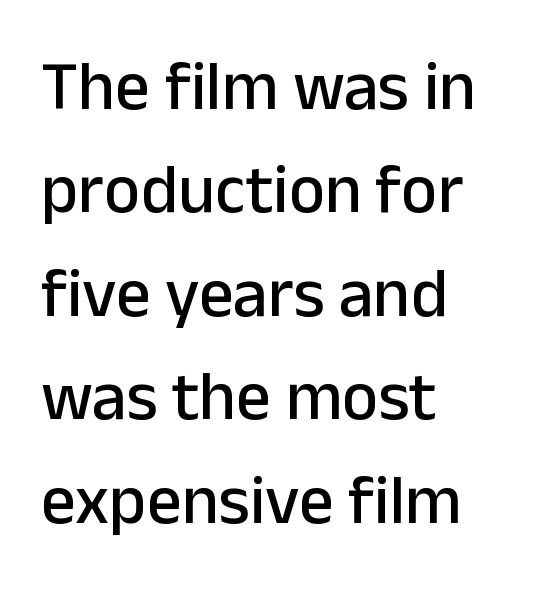
Q: Is the text italic (slanted)? A: No, it is upright.
Q: Is the typeface a serif or a sans-serif typeface? A: Sans-serif.
Q: Is the text underlined? A: No.
Q: How is the paragraph aligned? A: Left-aligned.
Q: Is the spacing between letters normal or unusually wide? A: Normal.
Q: Is the spacing between lines tight, normal or loose? A: Normal.
Q: Width (condensed, normal, or wide)? A: Normal.
Q: Stroke contrast? A: Low.
Q: x-height? A: Medium.
Q: Monospaced? A: No.
